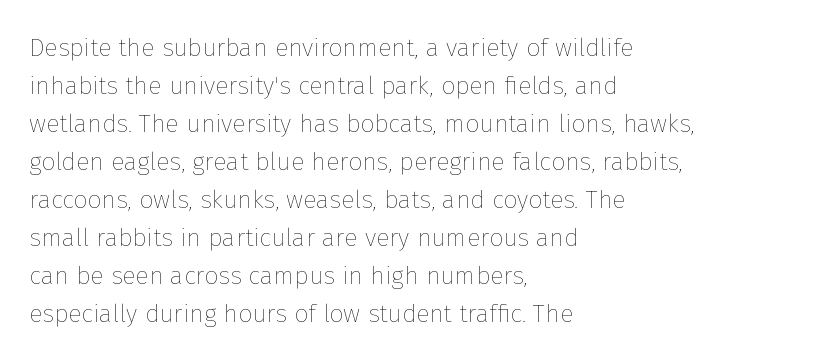
The font's upright variant was chosen for this text. The specimen omits any rule beneath the text block's lines. All the whitespace from short lines collects on the right. Tracking here is standard; glyphs follow each other at the usual distance.
